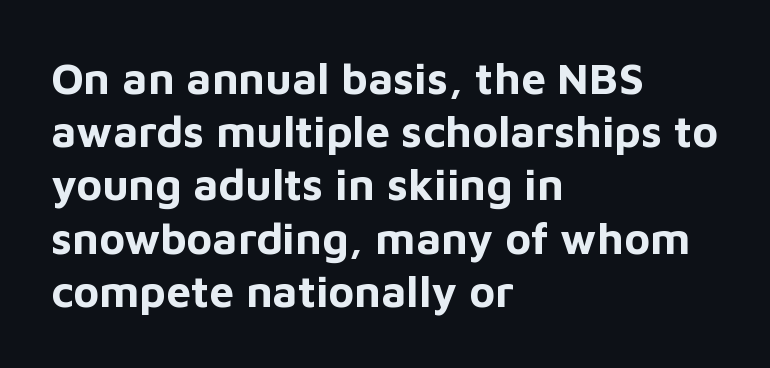
Q: Is the text bold? A: Yes.
Q: Is the text italic (slanted)? A: No, it is upright.
Q: Is the typeface a serif or a sans-serif typeface? A: Sans-serif.
Q: Is the text underlined? A: No.
Q: How is the paragraph aligned? A: Left-aligned.
Q: Is the spacing between letters normal or unusually wide? A: Normal.
Q: Width (condensed, normal, or wide)? A: Normal.
Q: Stroke contrast? A: Low.
Q: x-height? A: Medium.
Q: Monospaced? A: No.
